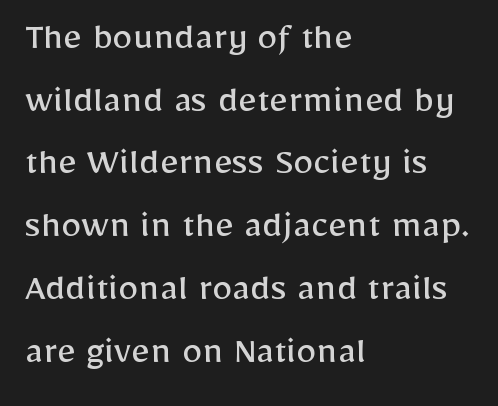
Q: Is the text bold? A: No.
Q: Is the text italic (slanted)? A: No, it is upright.
Q: Is the typeface a serif or a sans-serif typeface? A: Sans-serif.
Q: Is the text underlined? A: No.
Q: How is the paragraph aligned? A: Left-aligned.
Q: Is the spacing between letters normal or unusually wide? A: Normal.
Q: Is the spacing between lines tight, normal or loose? A: Normal.
Q: Width (condensed, normal, or wide)? A: Normal.
Q: Stroke contrast? A: Low.
Q: x-height? A: Medium.
Q: Monospaced? A: No.
